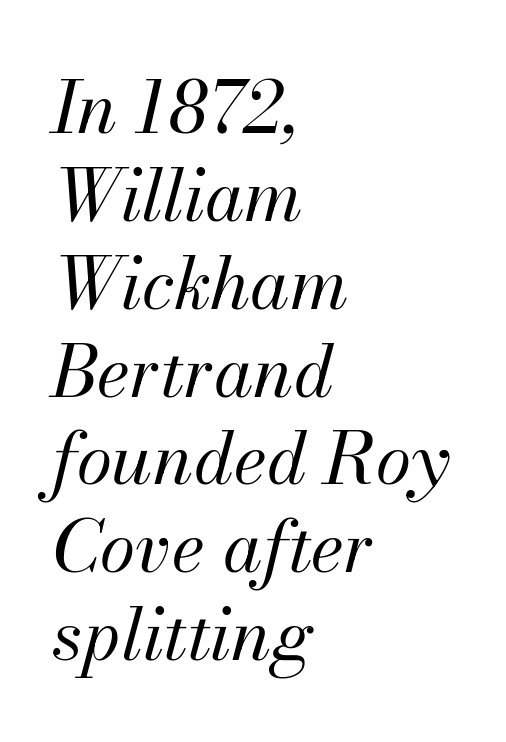
Check the space under the baseline: it is left empty. The face used here is proportionally spaced, like ordinary book or web type. Slant detected: the letters are inclined. Caption: standard tracking, unaltered.
